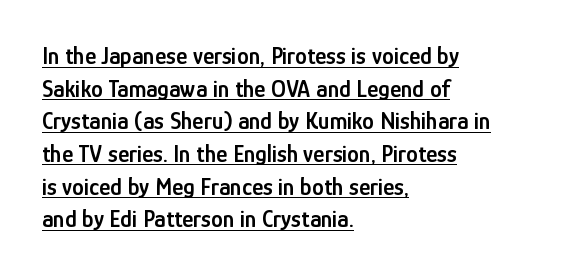
The image shows 24 px text type, upright; set left-aligned, normal line spacing (1.36x), normal letter spacing, underlined.
